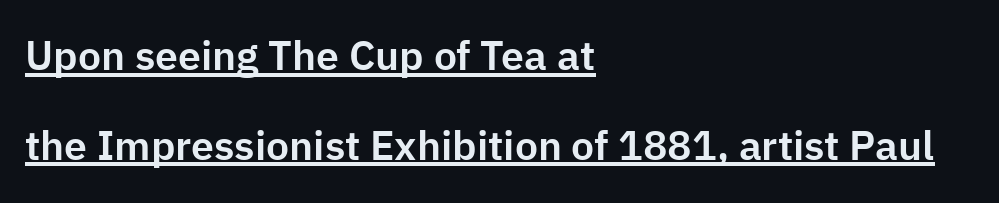
The image shows 41 px sans-serif type, upright; set left-aligned, loose line spacing (2.19x), normal letter spacing, underlined; low stroke contrast and a medium x-height.
